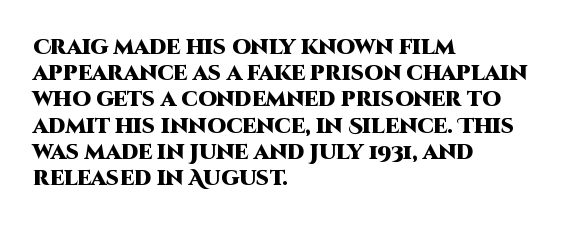
Does the weight exceed regular? Yes, all the way to bold. A typesetter would mark this as roman, not italic. The glyphs are unaccompanied by any horizontal stroke below them. Interline gaps are of average width in this sample. The horizontal fit of the characters is conventional and even.
